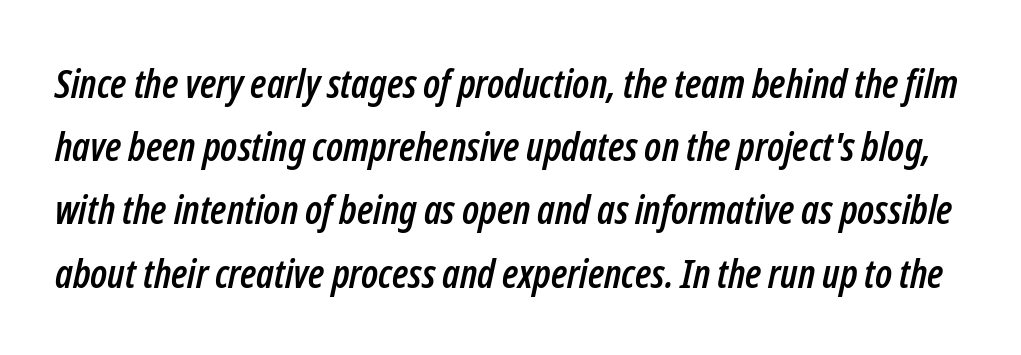
Q: Is the text italic (slanted)? A: Yes, it leans right by about 12 degrees.
Q: Is the text underlined? A: No.
Q: Is the spacing between letters normal or unusually wide? A: Normal.
Q: Is the spacing between lines tight, normal or loose? A: Normal.
Q: Width (condensed, normal, or wide)? A: Condensed.
Q: Stroke contrast? A: Low.
Q: x-height? A: Medium.
Q: Monospaced? A: No.
